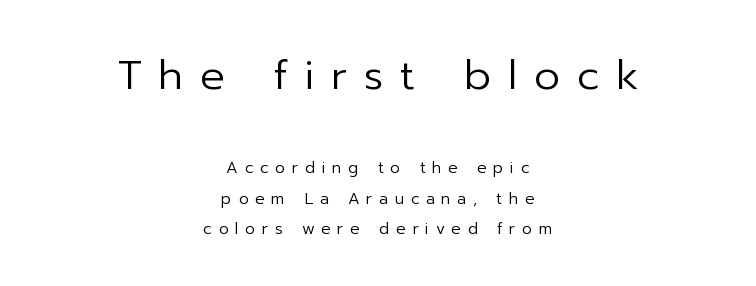
The image shows 41 px regular-weight sans-serif type, upright; set centered, loose line spacing (1.91x), unusually wide letter spacing (+0.41 em), not underlined; the first (top) block is 2.56x larger; low stroke contrast and a medium x-height.
